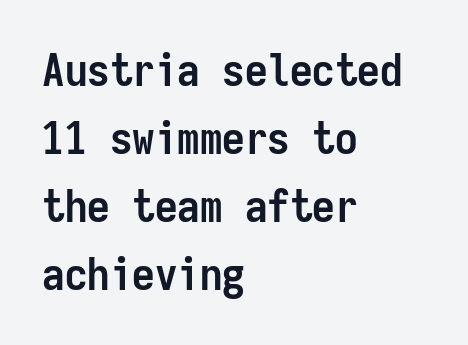
Q: Is the text bold? A: Yes.
Q: Is the text italic (slanted)? A: No, it is upright.
Q: Is the typeface a serif or a sans-serif typeface? A: Sans-serif.
Q: Is the text underlined? A: No.
Q: How is the paragraph aligned? A: Left-aligned.
Q: Is the spacing between letters normal or unusually wide? A: Normal.
Q: Is the spacing between lines tight, normal or loose? A: Normal.
Q: Width (condensed, normal, or wide)? A: Condensed.
Q: Stroke contrast? A: Low.
Q: x-height? A: Medium.
Q: Monospaced? A: Yes.
